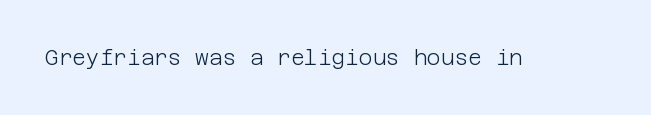
{"italic": "no", "bold": "no", "underline": "no", "letter_spacing": "normal", "letter_spacing_em": 0.0, "glyph_px": 21}
